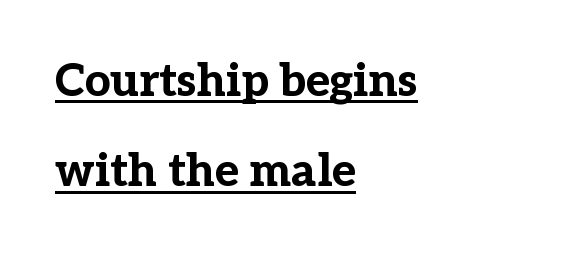
Every character sits straight up, as roman type does. This rendering employs a face with finishing strokes, i.e., a serif. Each word holds together tightly as a unit, with standard inter-letter gaps. The passage shown is emphatically bold. This sample is left-justified, so line endings fall wherever the words run out.
